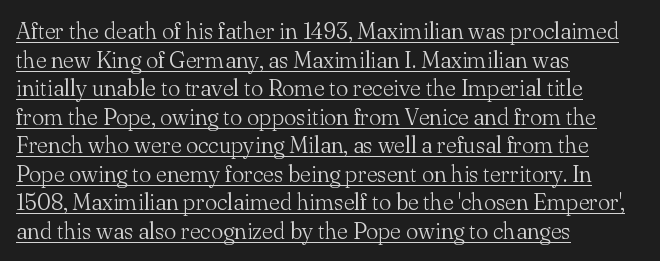
The image shows 23 px text type, upright; set left-aligned, line spacing 1.24x, normal letter spacing, underlined.
